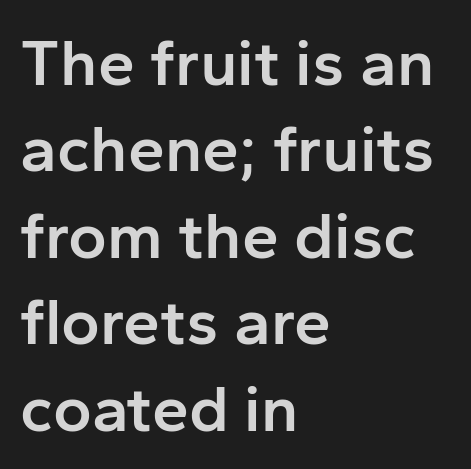
The image shows 66 px semibold sans-serif type, upright; set left-aligned, normal line spacing (1.31x), normal letter spacing, not underlined; low stroke contrast and a medium x-height.
